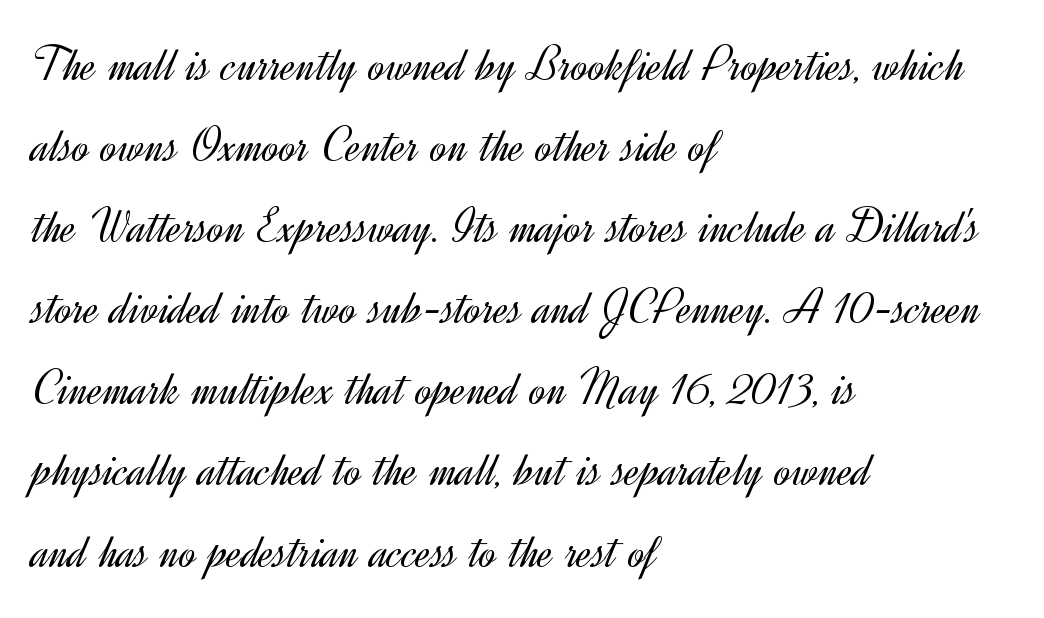
The lines sit at an ordinary, default distance from one another. Stem width sits at or under what a default text font uses. Note the varied advance widths — an 'i' is clearly narrower than an 'm'. Line starts are locked; line ends wander.
